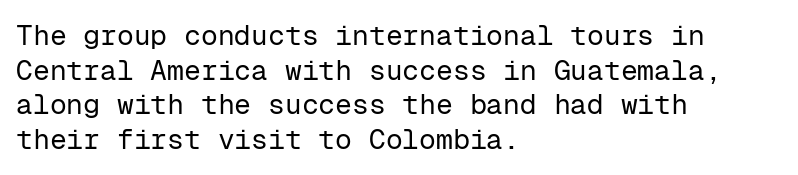
It's the straight-up-and-down kind of type. The lines in this sample share a left origin and differ only in where they stop. The characters display no serif detailing; their extremities are plain. The baseline area is clear.
